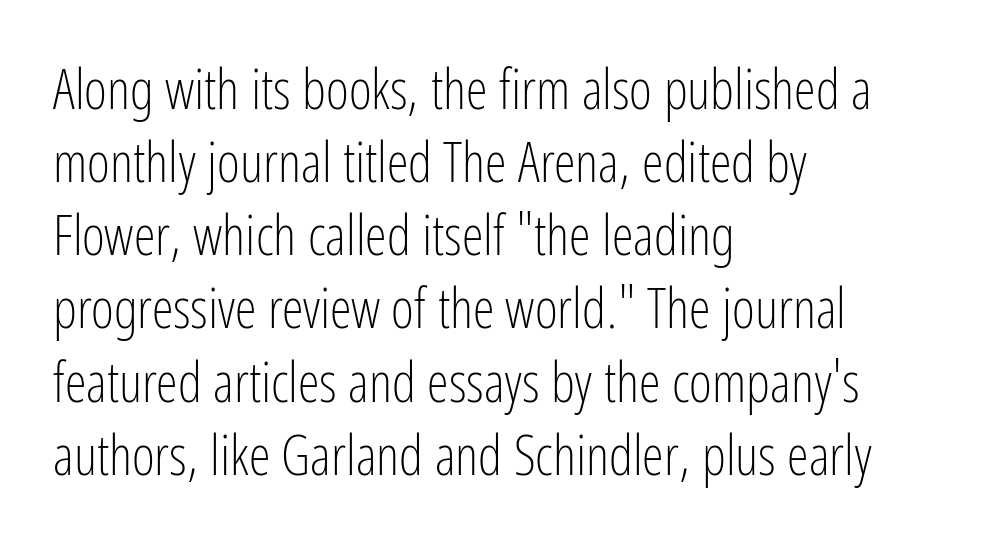
Q: Is the text bold? A: No.
Q: Is the text italic (slanted)? A: No, it is upright.
Q: Is the typeface a serif or a sans-serif typeface? A: Sans-serif.
Q: Is the text underlined? A: No.
Q: How is the paragraph aligned? A: Left-aligned.
Q: Is the spacing between letters normal or unusually wide? A: Normal.
Q: Is the spacing between lines tight, normal or loose? A: Normal.
Q: Width (condensed, normal, or wide)? A: Condensed.
Q: Stroke contrast? A: Low.
Q: x-height? A: Medium.
Q: Monospaced? A: No.
